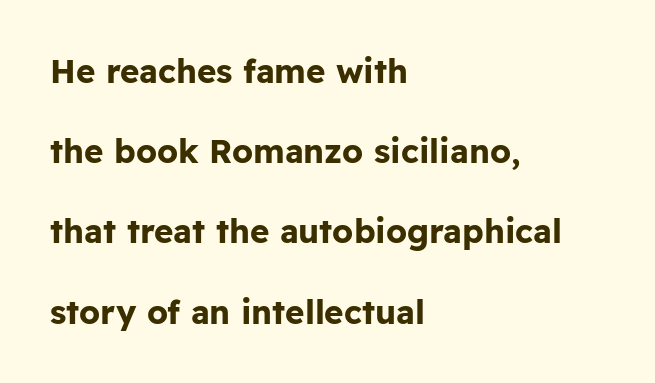
Proportional: the letters do not fall into vertical columns. There is no visible air inserted between adjacent glyphs. The typesetter chose a ragged-right arrangement here. Upright lettering throughout. Lines of text with bare space underneath.
